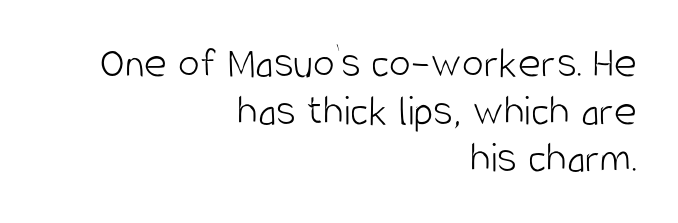
The image shows 44 px light, condensed sans-serif type, upright; set right-aligned, tight line spacing (1.08x), normal letter spacing, not underlined; low stroke contrast and a large x-height.
